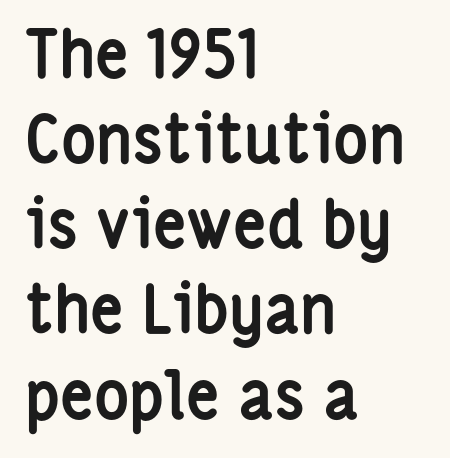
In CSS terms this would be text-align: left. The characters display no serif detailing; their extremities are plain. This sample has the flowing, uneven cadence of proportional lettering. Quick note: not italic, upright. Is the letter spacing exaggerated? No — it looks like the ordinary default. The string is rendered with underlining switched off.
